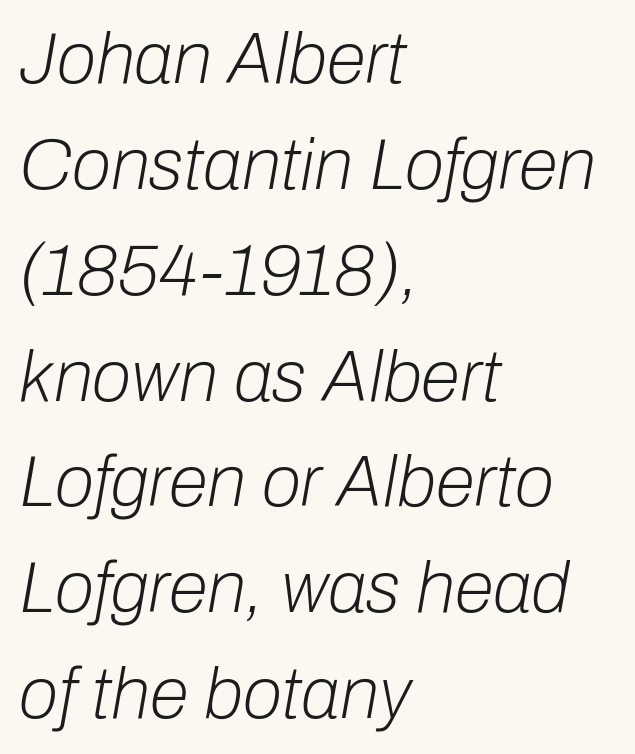
The image shows 72 px light type, italic (leaning right); set left-aligned, normal line spacing (1.47x), normal letter spacing, not underlined; low stroke contrast and a medium x-height.
